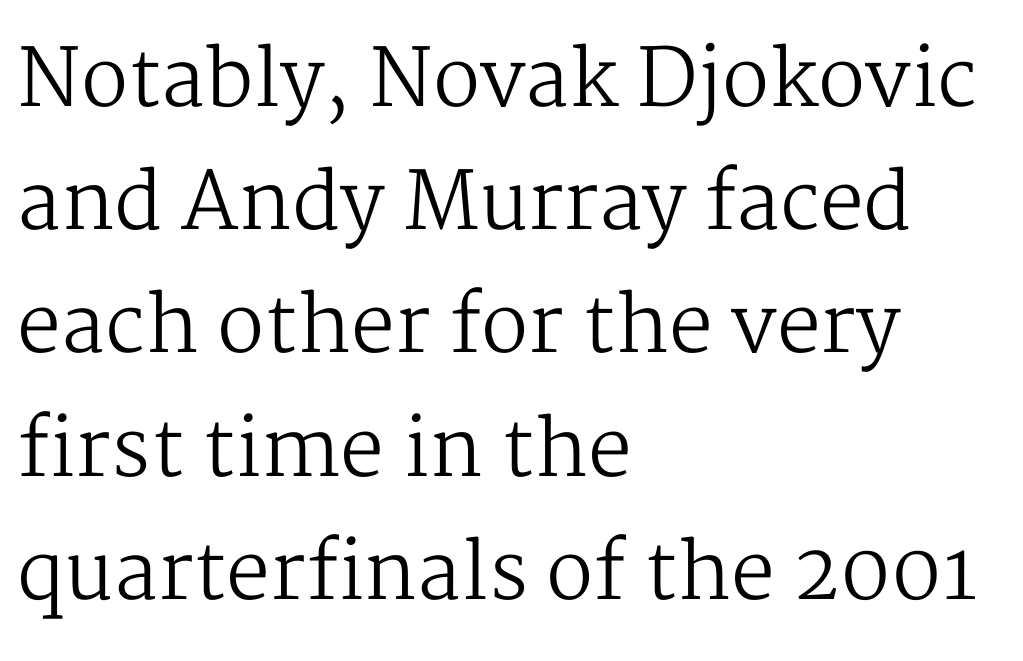
{"serif": "yes", "italic": "no", "bold": "no", "weight": "regular", "width": "normal", "stroke_contrast": "medium", "x_height": "medium", "monospaced": "no", "underline": "no", "align": "left", "line_spacing": "normal", "line_spacing_ratio": 1.56, "letter_spacing": "normal", "letter_spacing_em": 0.0, "glyph_px": 79}
